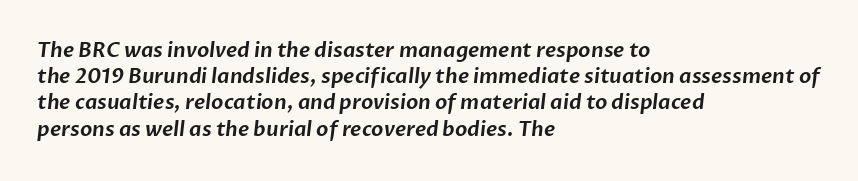
Interline gaps are of average width in this sample. Students, note that the glyphs here touch the page at normal intervals. The lines are quadded left. A clean baseline with only descenders dipping below it.
